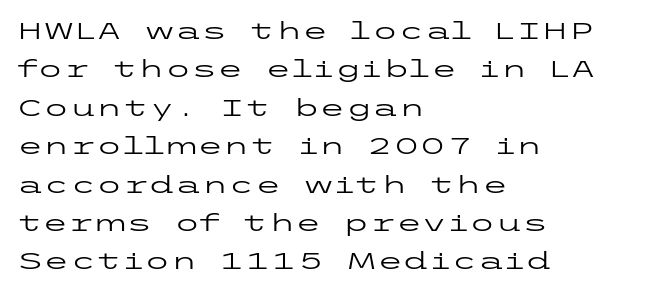
The image shows 24 px text type, upright; set left-aligned, normal line spacing (1.6x), normal letter spacing, not underlined.
